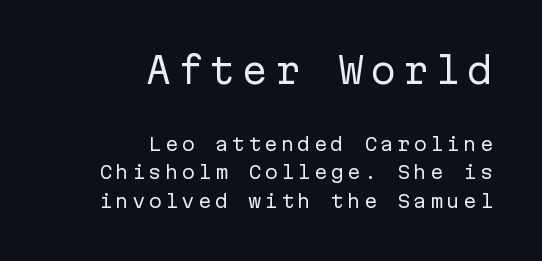
{"serif": "no", "italic": "no", "bold": "no", "weight": "regular", "width": "normal", "stroke_contrast": "low", "x_height": "medium", "monospaced": "yes", "underline": "no", "align": "right", "line_spacing": "normal", "line_spacing_ratio": 1.59, "larger_block": "first", "size_ratio": 1.94, "glyph_px": 35}
